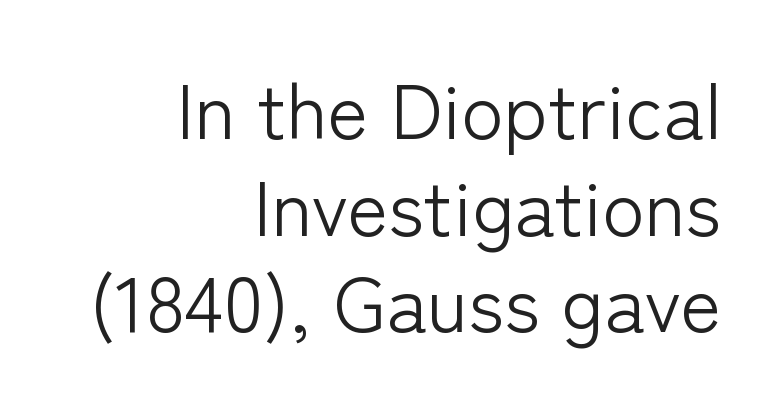
Tracking here is standard; glyphs follow each other at the usual distance. Note the varied advance widths — an 'i' is clearly narrower than an 'm'. Unlike italic type, these characters show no tilt at all. Regarding serifs, this sample does without them.
